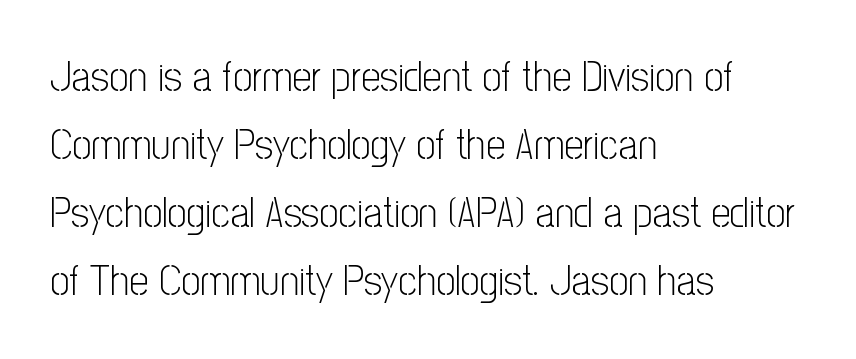
If you measured baseline to baseline, you'd find a middling distance. Summary of weight: not heavy and not bold. Each letter keeps its own natural width here, so spacing adapts to shape. Decoration check: the copy has no underline.
